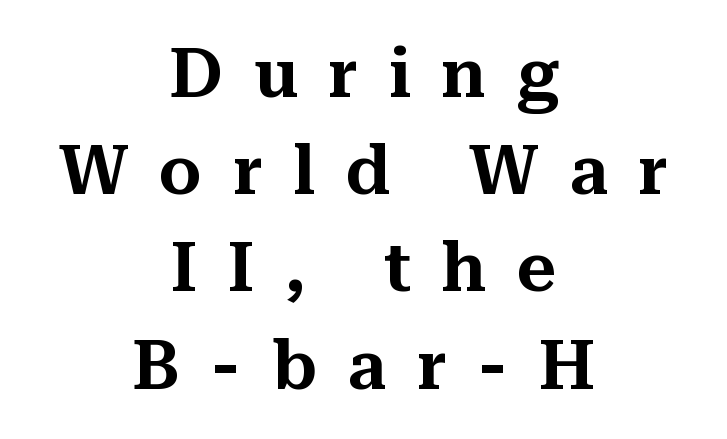
Which margin do the lines hug? Neither — every line sits in the middle. Varying glyph widths throughout — classic text-font behaviour. A roman cut, with each character standing at attention. The passage shown stacks its lines at a standard gap.
